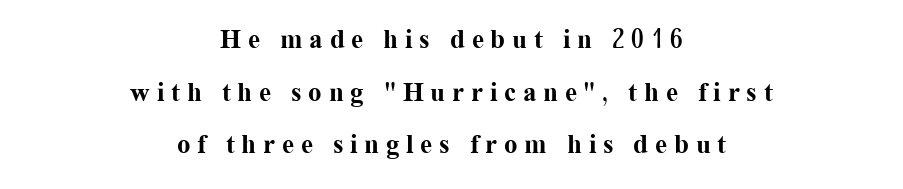
The typography opts for an upright posture over an oblique one. Neither beginnings nor endings align; midpoints do. A full-strength bold gives these letters their thick strokes. Type without underlining. Glyph-to-glyph distance is far greater than everyday printed text.
